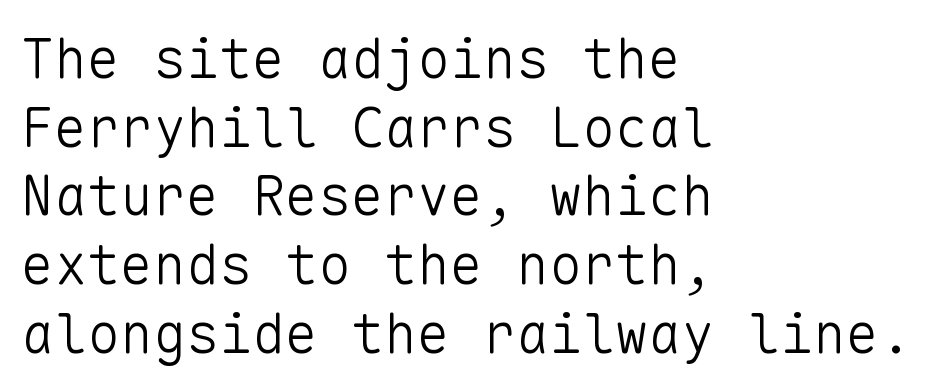
The image shows 55 px light sans-serif type, upright, monospaced; set left-aligned, normal line spacing (1.25x), normal letter spacing, not underlined; low stroke contrast and a medium x-height.
